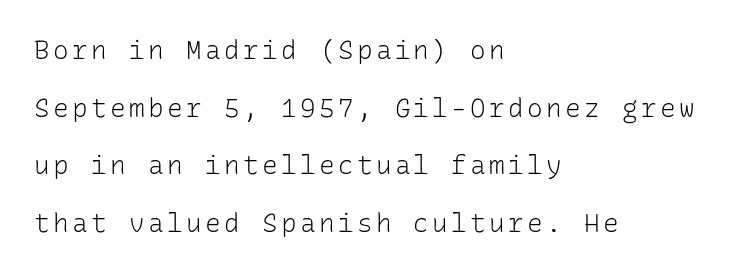
{"italic": "no", "bold": "no", "underline": "no", "align": "left", "line_spacing": "loose", "line_spacing_ratio": 2.22, "glyph_px": 26}
